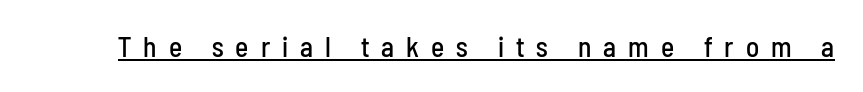
The image shows 28 px condensed sans-serif type, upright; set unusually wide letter spacing (+0.43 em), underlined; low stroke contrast and a medium x-height.
